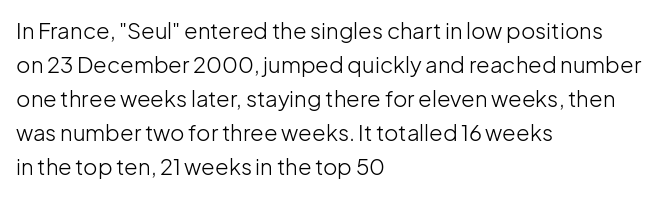
Caption: multi-line text, flush left, ragged right. Rendered with straight, roman letterforms. Beneath every word, the page is bare. Weight: not bold — regular or lighter. Nobody touched the tracking dial on this one. Vertically, the passage feels balanced, rows spaced as you'd expect.
